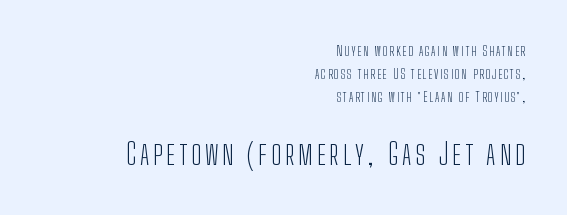
The paragraph shown leans on its right margin. Looks like regular typesetting: each glyph gets only the width it needs. Quick note: not italic, upright. The font sits on the lighter half of the weight spectrum, regular included.
